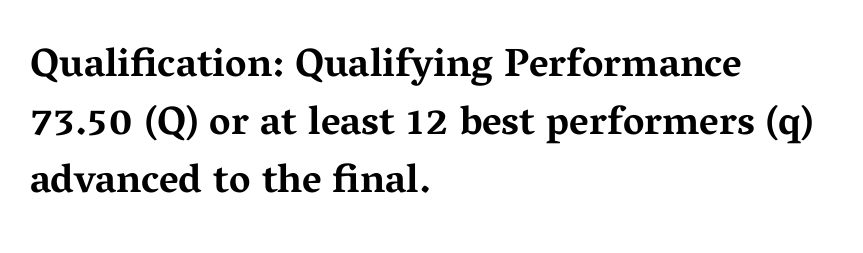
Descenders hang freely into open space. A student would call this left alignment; a typographer would say flush left, rag right. The rendering uses natural spacing where letterforms have individual widths. A normal amount of white space separates one row of letters from the next. Each word holds together tightly as a unit, with standard inter-letter gaps.
